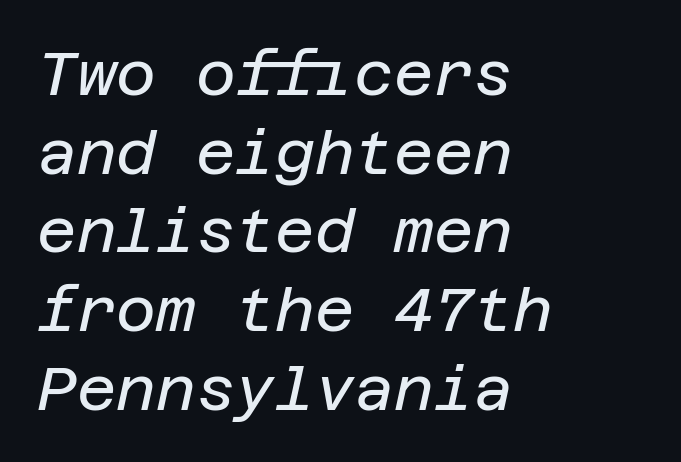
{"italic": "yes", "lean": "right", "slant_degrees": 12, "bold": "no", "weight": "regular", "width": "normal", "stroke_contrast": "low", "x_height": "large", "underline": "no", "align": "left", "line_spacing": "normal", "line_spacing_ratio": 1.29, "letter_spacing": "normal", "letter_spacing_em": 0.0, "glyph_px": 61}
